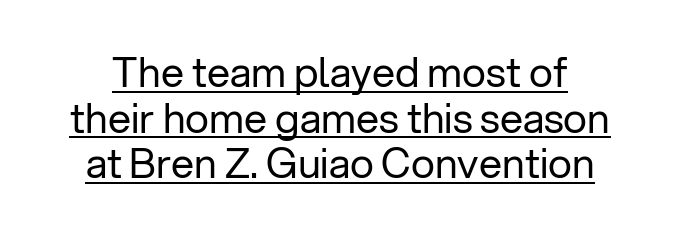
The image shows 41 px regular-weight sans-serif type, upright; set tight line spacing (1.11x), normal letter spacing, underlined; low stroke contrast and a medium x-height.
